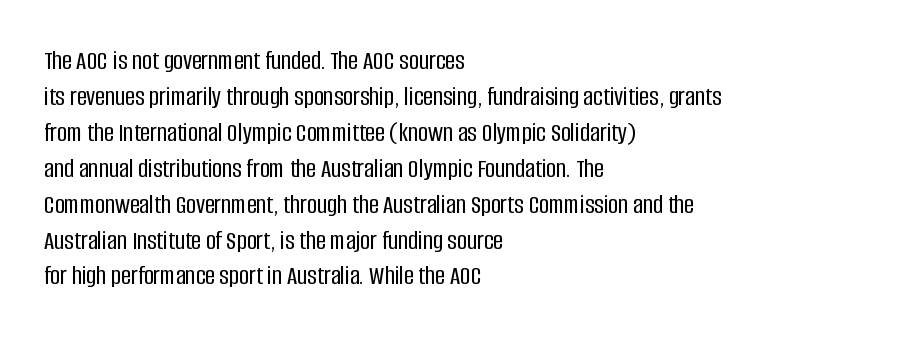
{"italic": "no", "underline": "no", "align": "left", "line_spacing": "normal", "line_spacing_ratio": 1.33, "letter_spacing": "normal", "letter_spacing_em": 0.0, "glyph_px": 27}
